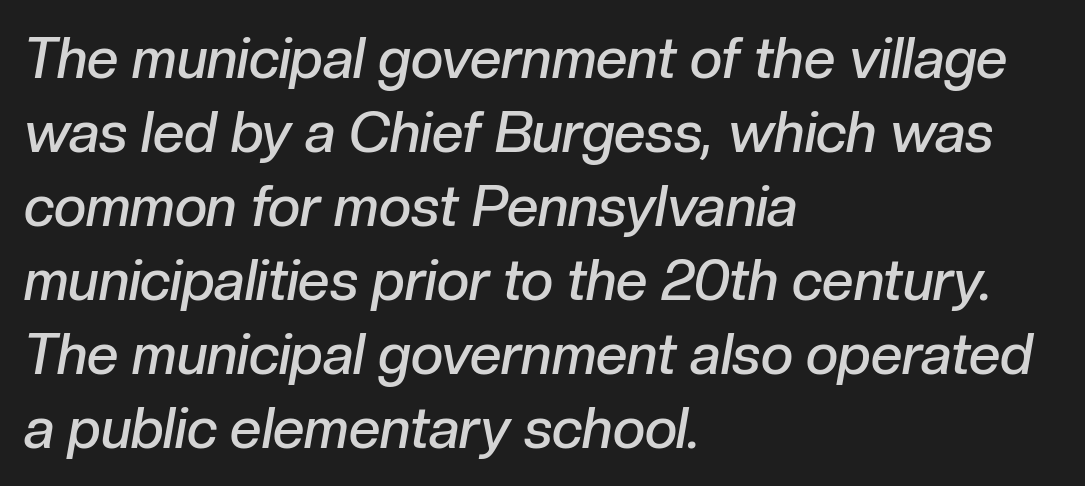
The image shows 56 px semibold type, italic (leaning right); set left-aligned, normal line spacing (1.32x), normal letter spacing, not underlined; low stroke contrast and a medium x-height.
